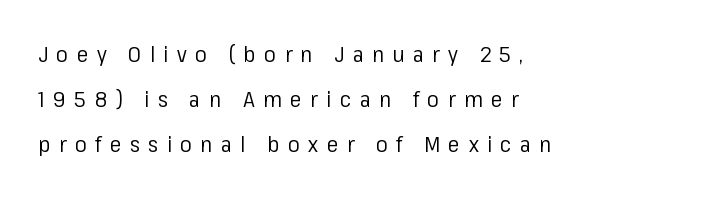
The designer dialed line spacing up above the default. No chunkiness to these letters — they're not bold. Look at the tracking — it's clearly loosened, letters drifting apart. A roman cut, with each character standing at attention. Just letters on the line, the space beneath them empty. Reading down the block, your eye returns to a fixed left position each line.
